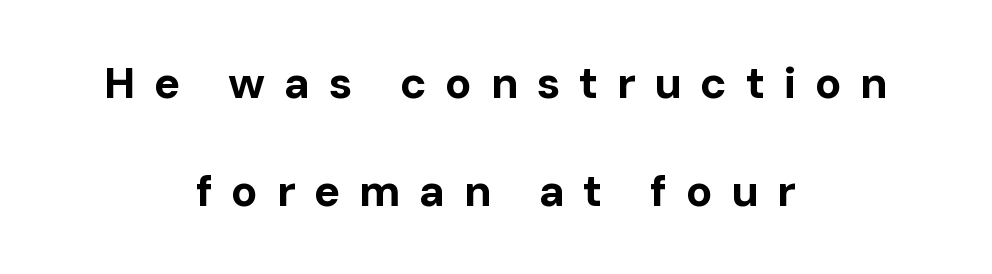
The image shows 44 px bold sans-serif type, upright; set centered, loose line spacing (2.45x), unusually wide letter spacing (+0.42 em), not underlined; low stroke contrast and a medium x-height.
